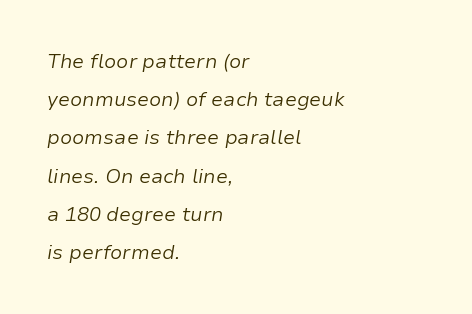
The image shows 20 px text type, italic (leaning right); set left-aligned, loose line spacing (1.91x), normal letter spacing, not underlined.
